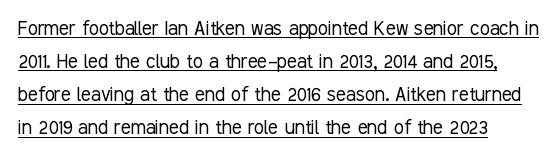
Q: Is the text bold? A: No.
Q: Is the text italic (slanted)? A: No, it is upright.
Q: Is the text underlined? A: Yes.
Q: How is the paragraph aligned? A: Left-aligned.
Q: Is the spacing between letters normal or unusually wide? A: Normal.
Q: Is the spacing between lines tight, normal or loose? A: Normal.
